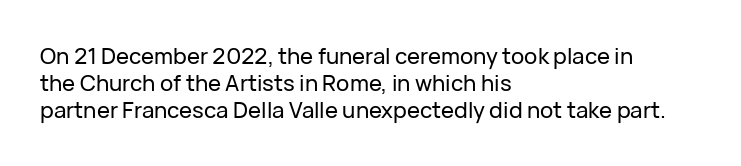
{"italic": "no", "underline": "no", "align": "left", "line_spacing_ratio": 1.23, "letter_spacing": "normal", "letter_spacing_em": 0.0, "glyph_px": 22}
